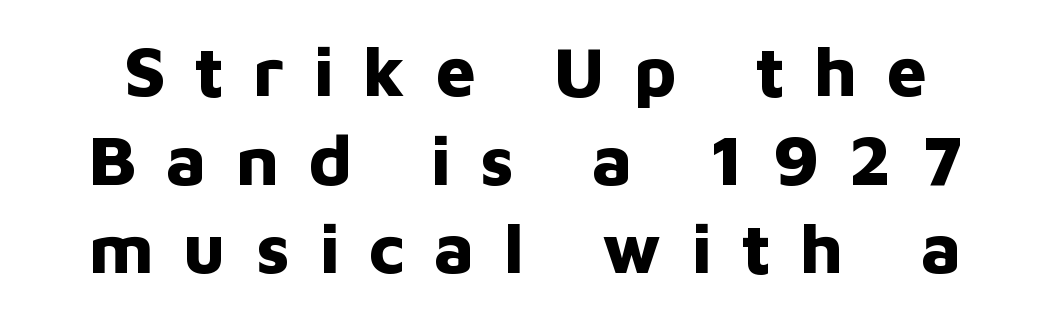
The image shows 71 px bold sans-serif type, upright; set normal line spacing (1.25x), unusually wide letter spacing (+0.41 em), not underlined; low stroke contrast and a medium x-height.
